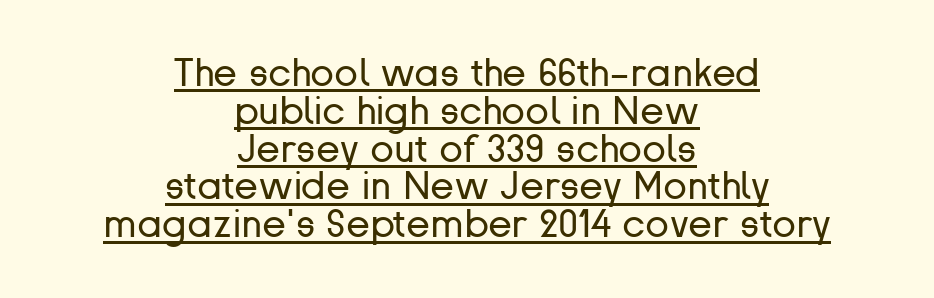
Q: Is the text bold? A: No.
Q: Is the text italic (slanted)? A: No, it is upright.
Q: Is the typeface a serif or a sans-serif typeface? A: Sans-serif.
Q: Is the text underlined? A: Yes.
Q: How is the paragraph aligned? A: Centered.
Q: Is the spacing between letters normal or unusually wide? A: Normal.
Q: Is the spacing between lines tight, normal or loose? A: Tight.
Q: Width (condensed, normal, or wide)? A: Normal.
Q: Stroke contrast? A: Low.
Q: x-height? A: Medium.
Q: Monospaced? A: No.
